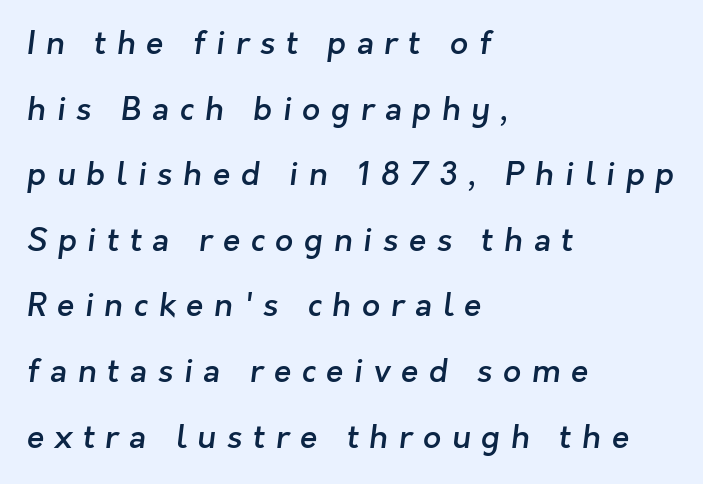
{"serif": "no", "bold": "semi", "weight": "semibold", "width": "normal", "stroke_contrast": "low", "x_height": "medium", "monospaced": "no", "underline": "no", "align": "left", "line_spacing": "loose", "line_spacing_ratio": 2.05, "letter_spacing": "wide", "letter_spacing_em": 0.33, "glyph_px": 32}
